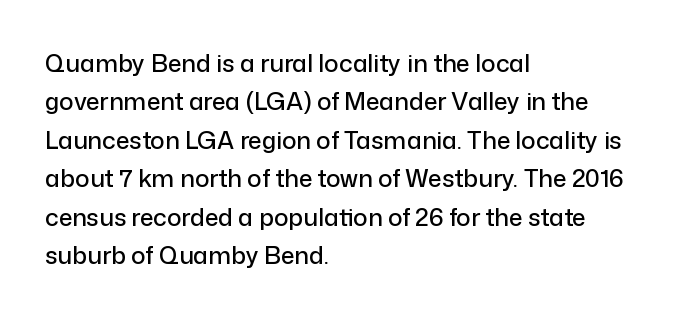
{"italic": "no", "underline": "no", "align": "left", "line_spacing": "normal", "line_spacing_ratio": 1.6, "letter_spacing": "normal", "letter_spacing_em": 0.0, "glyph_px": 24}
